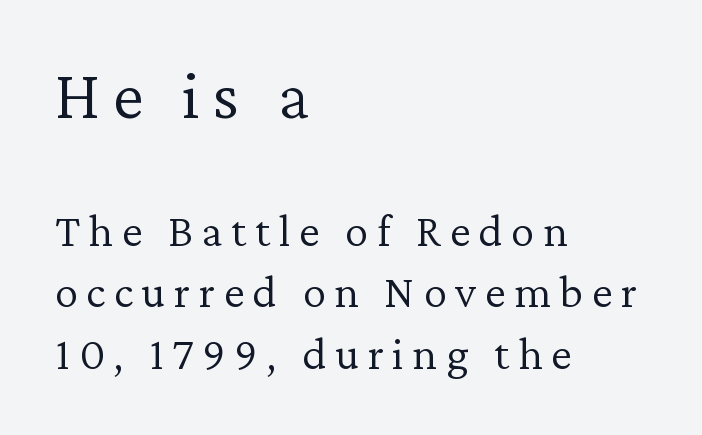
{"serif": "yes", "italic": "no", "bold": "no", "weight": "light", "width": "normal", "stroke_contrast": "low", "x_height": "medium", "monospaced": "no", "underline": "no", "align": "left", "line_spacing": "normal", "line_spacing_ratio": 1.31, "larger_block": "first", "size_ratio": 1.49, "glyph_px": 70}
